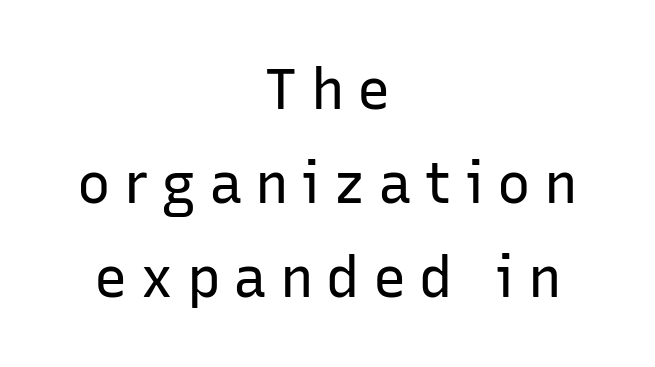
Q: Is the text bold? A: No.
Q: Is the text italic (slanted)? A: No, it is upright.
Q: Is the typeface a serif or a sans-serif typeface? A: Sans-serif.
Q: Is the text underlined? A: No.
Q: How is the paragraph aligned? A: Centered.
Q: Is the spacing between letters normal or unusually wide? A: Unusually wide.
Q: Is the spacing between lines tight, normal or loose? A: Normal.
Q: Width (condensed, normal, or wide)? A: Normal.
Q: Stroke contrast? A: Low.
Q: x-height? A: Medium.
Q: Monospaced? A: No.
